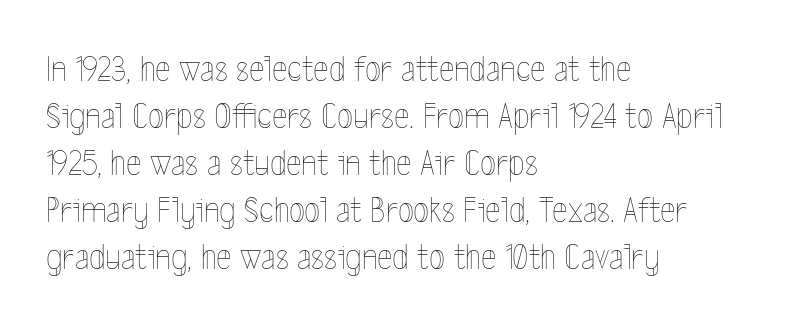
{"italic": "no", "bold": "no", "weight": "thin", "width": "condensed", "x_height": "medium", "monospaced": "no", "underline": "no", "align": "left", "line_spacing": "normal", "line_spacing_ratio": 1.27, "letter_spacing": "normal", "letter_spacing_em": 0.0, "glyph_px": 37}
